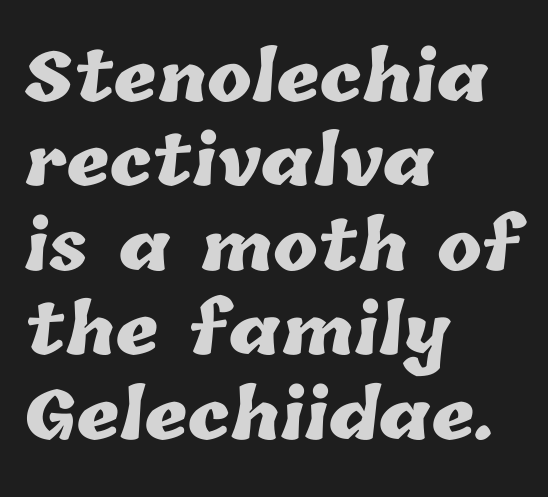
Q: Is the text bold? A: Yes.
Q: Is the text underlined? A: No.
Q: How is the paragraph aligned? A: Left-aligned.
Q: Is the spacing between letters normal or unusually wide? A: Normal.
Q: Is the spacing between lines tight, normal or loose? A: Normal.
Q: Width (condensed, normal, or wide)? A: Normal.
Q: Stroke contrast? A: Low.
Q: x-height? A: Medium.
Q: Monospaced? A: No.
